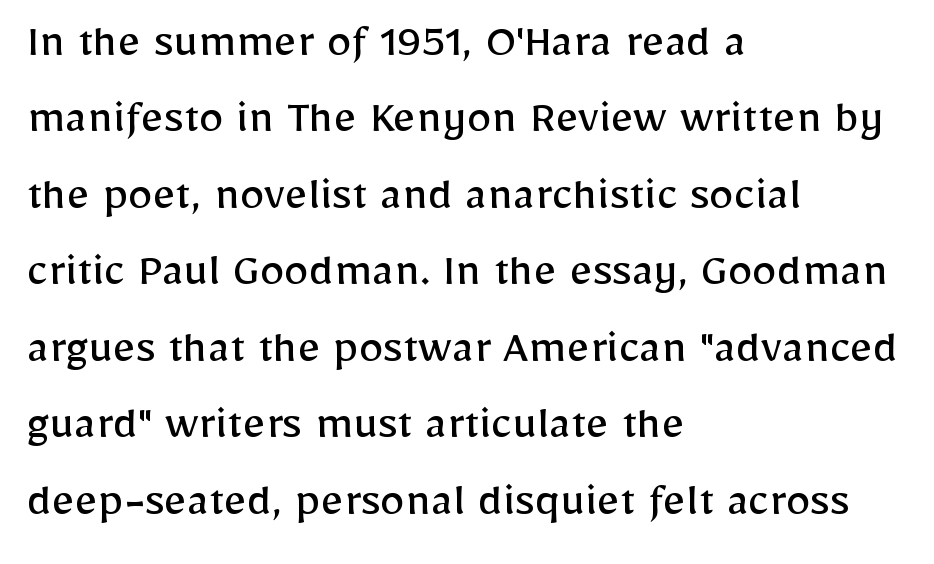
Check the space under the baseline: it is left empty. Here the designer chose a conventional face with non-uniform glyph widths. Observe the ordinary spacing: letters are neighbours, not strangers. The lettering holds an erect, upright posture throughout. Type style note: lacks serifs. Each new line begins a customary step beneath the previous one.
